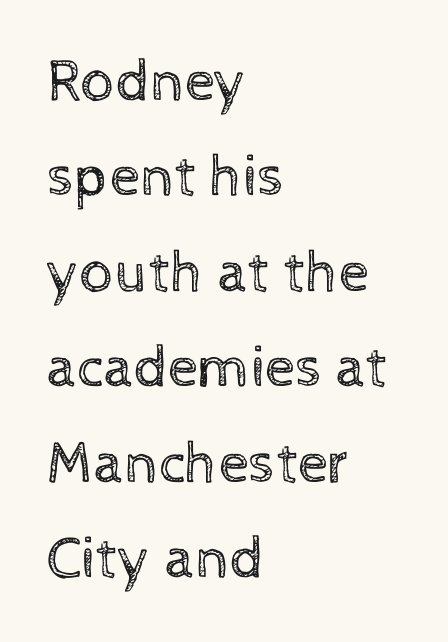
A typesetter would mark this as roman, not italic. The designer left line spacing at the default. Stems and bowls with no extra thickness — not bold. Left-aligned paragraph, ragged on the right.
